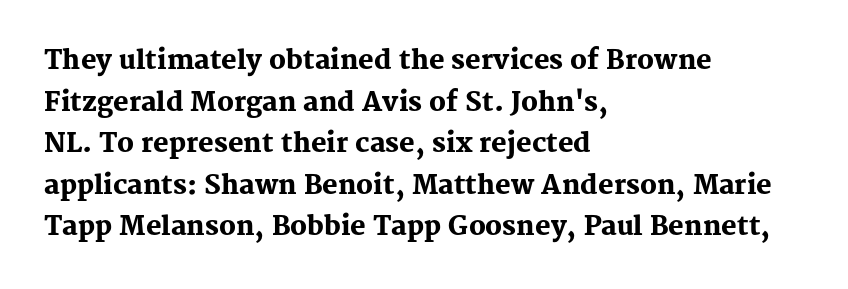
When letters stand straight like this, we call the style roman or upright. Successive baselines arrive at the customary interval. This rendering uses left alignment, leaving the right contour irregular. Notice how thick the strokes are: this is what a full bold looks like.
